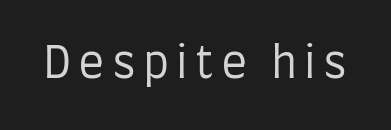
Q: Is the text bold? A: No.
Q: Is the text italic (slanted)? A: No, it is upright.
Q: Is the typeface a serif or a sans-serif typeface? A: Sans-serif.
Q: Is the text underlined? A: No.
Q: Width (condensed, normal, or wide)? A: Condensed.
Q: Stroke contrast? A: Low.
Q: x-height? A: Large.
Q: Monospaced? A: No.
